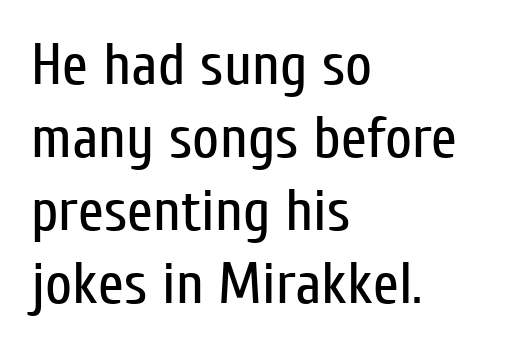
Q: Is the text bold? A: No.
Q: Is the text italic (slanted)? A: No, it is upright.
Q: Is the typeface a serif or a sans-serif typeface? A: Sans-serif.
Q: Is the text underlined? A: No.
Q: How is the paragraph aligned? A: Left-aligned.
Q: Is the spacing between letters normal or unusually wide? A: Normal.
Q: Width (condensed, normal, or wide)? A: Condensed.
Q: Stroke contrast? A: Low.
Q: x-height? A: Medium.
Q: Monospaced? A: No.
